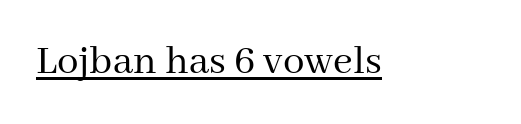
Is there an underline? Yes — a line sits under the letters. Inter-character spacing is left at the font's built-in metrics. Weight: regular or lighter. It's the straight-up-and-down kind of type.
